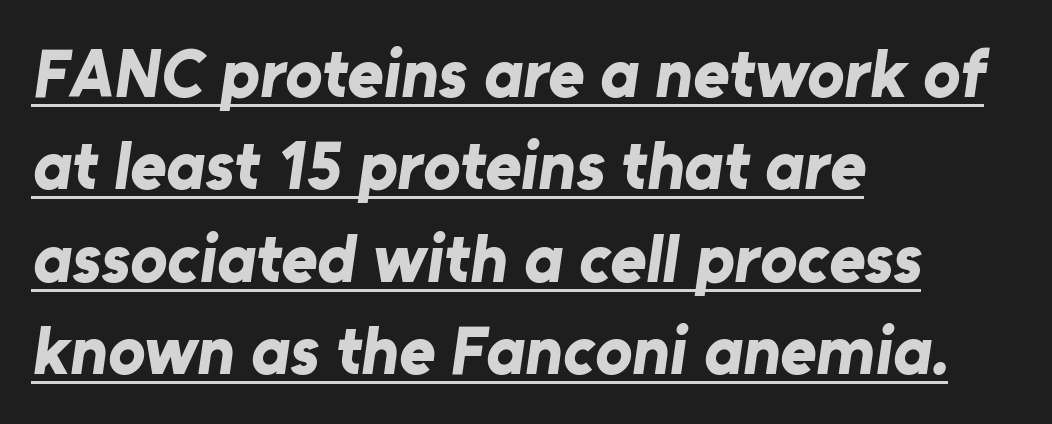
{"serif": "no", "bold": "yes", "weight": "bold", "width": "normal", "stroke_contrast": "low", "x_height": "medium", "monospaced": "no", "underline": "yes", "align": "left", "line_spacing": "normal", "line_spacing_ratio": 1.34, "letter_spacing": "normal", "letter_spacing_em": 0.0, "glyph_px": 69}
